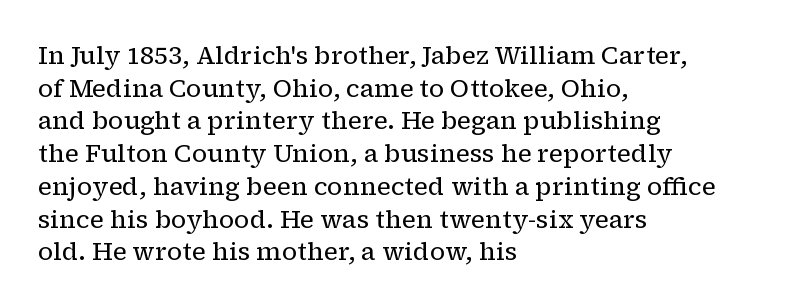
The image shows 25 px text type, upright; set left-aligned, normal line spacing (1.31x), normal letter spacing, not underlined.
